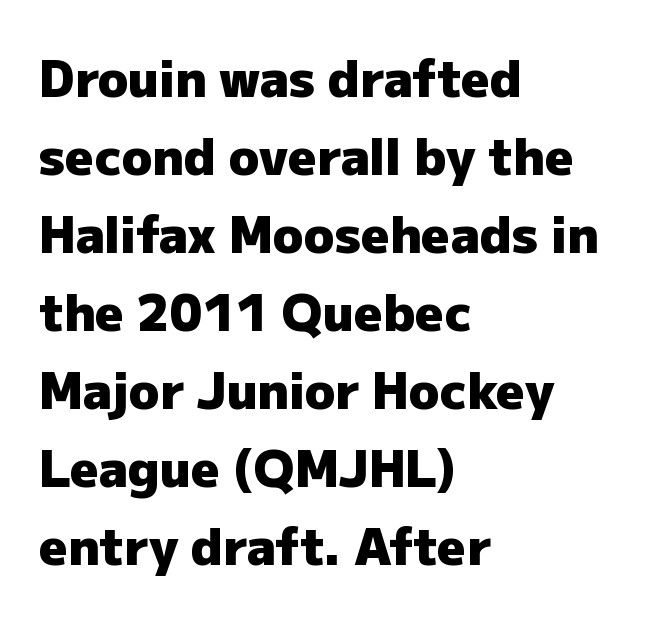
The image shows 50 px heavy sans-serif type, upright; set left-aligned, normal line spacing (1.56x), normal letter spacing, not underlined; low stroke contrast and a medium x-height.
